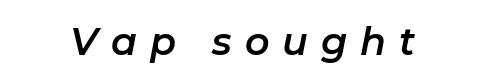
Q: Is the text italic (slanted)? A: Yes, it leans right by about 11 degrees.
Q: Is the text underlined? A: No.
Q: Is the spacing between letters normal or unusually wide? A: Unusually wide.
Q: Width (condensed, normal, or wide)? A: Normal.
Q: Stroke contrast? A: Low.
Q: x-height? A: Medium.
Q: Monospaced? A: No.
